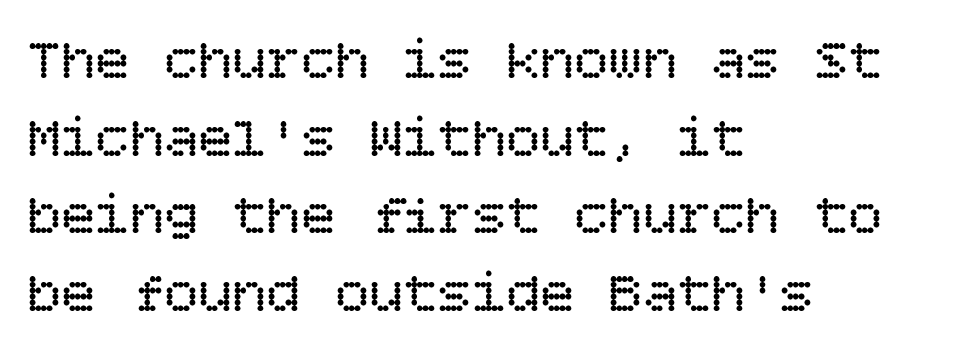
{"italic": "no", "bold": "no", "weight": "regular", "width": "normal", "stroke_contrast": "low", "x_height": "large", "underline": "no", "align": "left", "line_spacing": "normal", "line_spacing_ratio": 1.36, "letter_spacing": "normal", "letter_spacing_em": 0.0, "glyph_px": 57}
